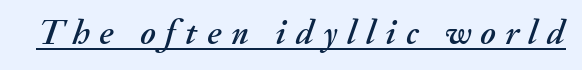
{"italic": "yes", "lean": "right", "slant_degrees": 20, "width": "normal", "stroke_contrast": "medium", "x_height": "small", "monospaced": "no", "underline": "yes", "letter_spacing": "wide", "letter_spacing_em": 0.28, "glyph_px": 35}
